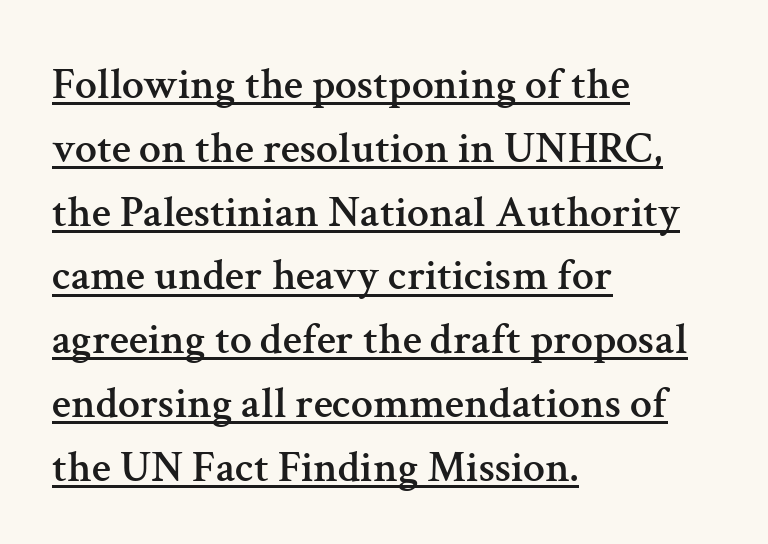
{"serif": "yes", "italic": "no", "width": "normal", "stroke_contrast": "medium", "x_height": "medium", "monospaced": "no", "underline": "yes", "align": "left", "line_spacing": "normal", "line_spacing_ratio": 1.45, "letter_spacing": "normal", "letter_spacing_em": 0.0, "glyph_px": 44}
